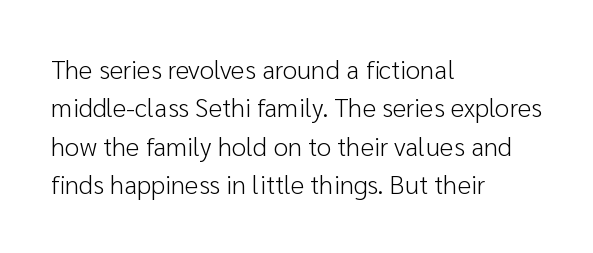
Leftover space on each line is placed entirely after the last word. The font sits on the lighter half of the weight spectrum, regular included. Here the glyphs are tracked normally, forming tight word shapes. Evenly set lines give the paragraph a standard silhouette. The area under the type is left untouched. The letters stand upright; this is a roman face.
